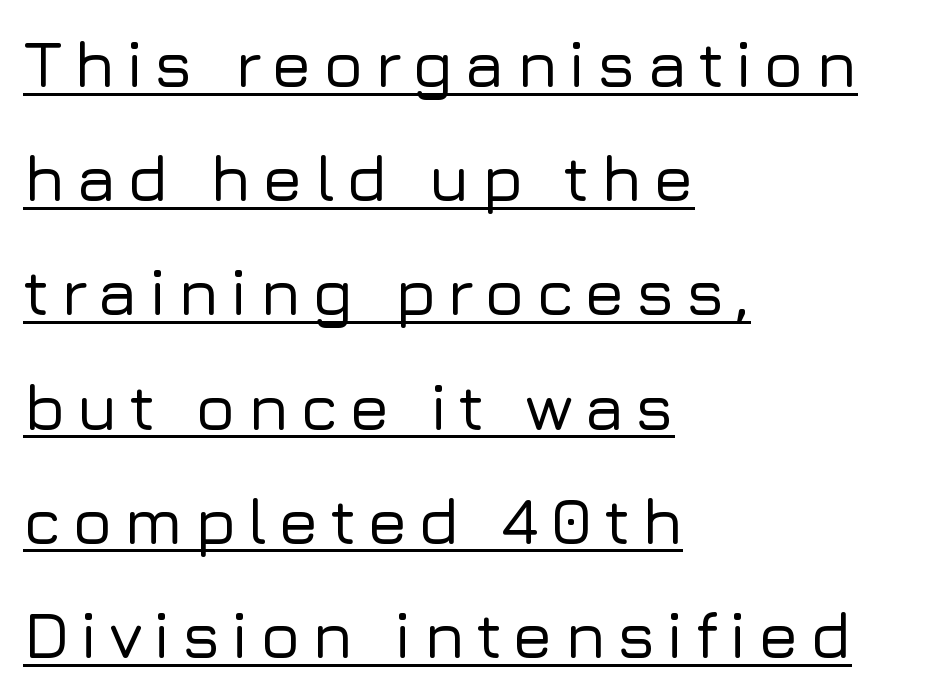
The image shows 66 px sans-serif type, upright; set left-aligned, line spacing 1.73x, underlined; low stroke contrast and a medium x-height.
